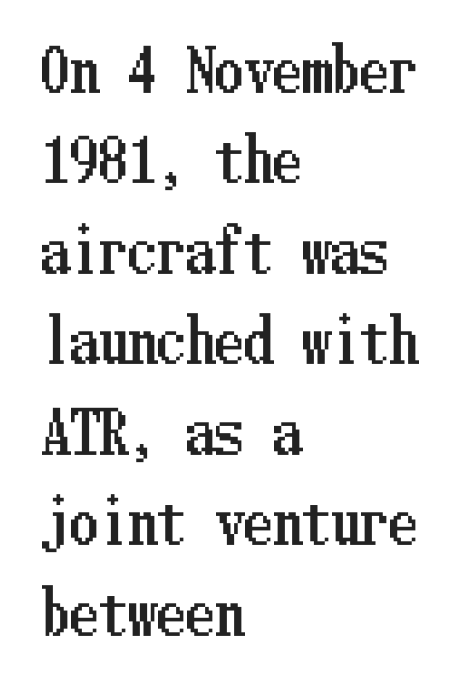
Q: Is the text italic (slanted)? A: No, it is upright.
Q: Is the text underlined? A: No.
Q: How is the paragraph aligned? A: Left-aligned.
Q: Is the spacing between letters normal or unusually wide? A: Normal.
Q: Is the spacing between lines tight, normal or loose? A: Normal.
Q: Width (condensed, normal, or wide)? A: Condensed.
Q: Stroke contrast? A: Low.
Q: x-height? A: Medium.
